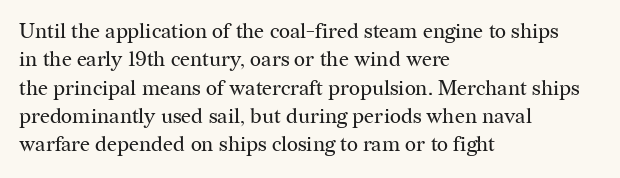
The image shows 21 px text type, upright; set left-aligned, normal line spacing (1.35x), normal letter spacing, not underlined.
